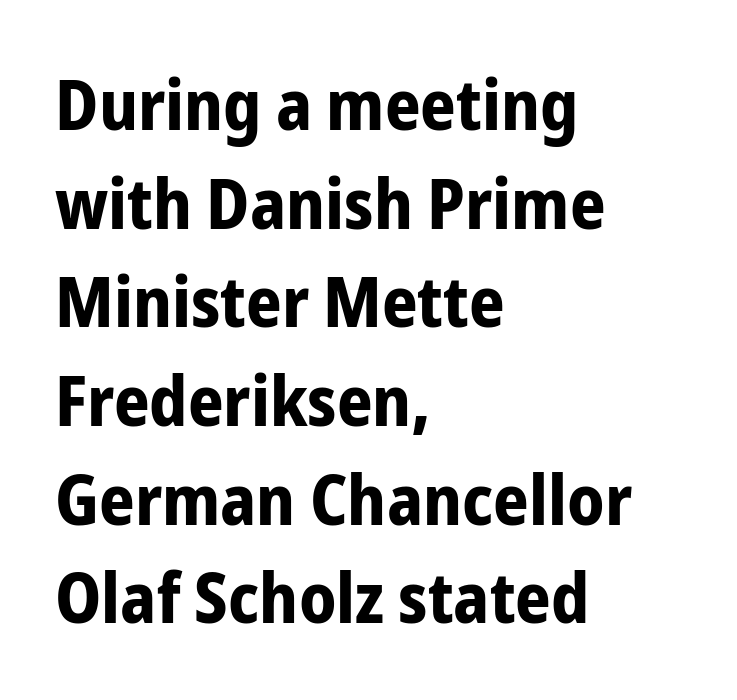
The image shows 70 px bold, condensed sans-serif type, upright; set left-aligned, normal line spacing (1.41x), normal letter spacing, not underlined; low stroke contrast and a medium x-height.
